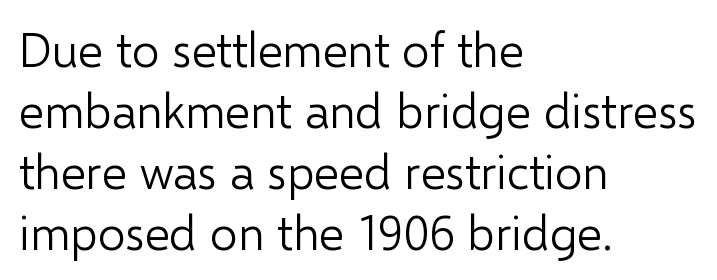
Check where the strokes stop: nothing finishes them off — pure sans. Caption: face not bold, strokes unweighted. The lines sit at an ordinary, default distance from one another. The font's upright variant was chosen for this text. Left-aligned paragraph, ragged on the right. Descenders are the only things crossing below the line.
